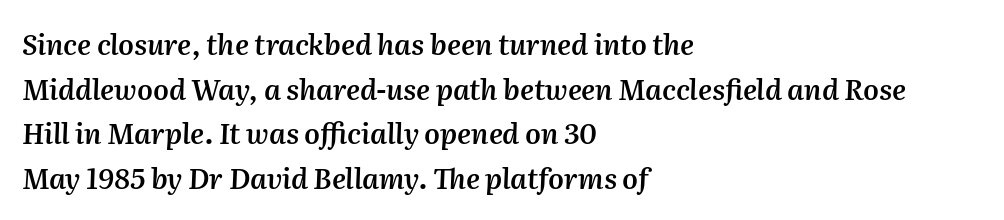
{"italic": "yes", "lean": "right", "slant_degrees": 2, "bold": "semi", "weight": "semibold", "width": "normal", "stroke_contrast": "medium", "x_height": "medium", "monospaced": "no", "underline": "no", "align": "left", "line_spacing": "normal", "line_spacing_ratio": 1.59, "letter_spacing": "normal", "letter_spacing_em": 0.0, "glyph_px": 28}
